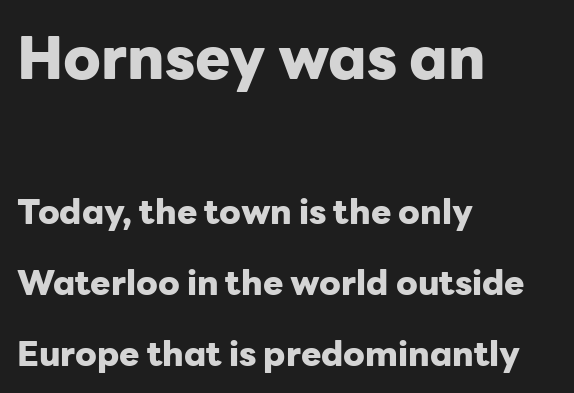
The horizontal fit of the characters is conventional and even. Which of the two is more prominent by size? The first, at the top. Spacing verdict: proportional, widths tailored to each character. Does the copy run flush right? No — it runs flush left. I'd call this a sans setting — the letters go barefoot.
